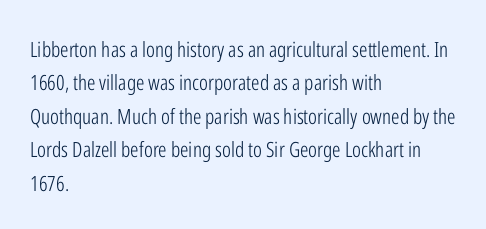
Q: Is the text bold? A: No.
Q: Is the text italic (slanted)? A: No, it is upright.
Q: Is the text underlined? A: No.
Q: How is the paragraph aligned? A: Left-aligned.
Q: Is the spacing between letters normal or unusually wide? A: Normal.
Q: Is the spacing between lines tight, normal or loose? A: Normal.
